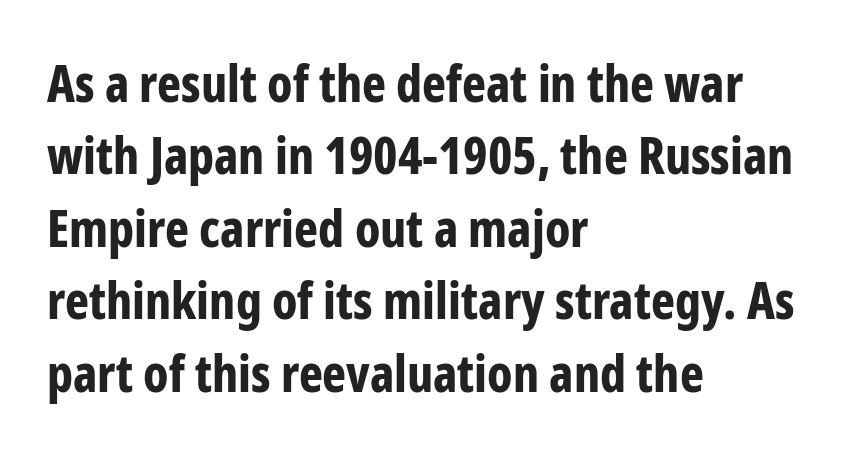
{"serif": "no", "italic": "no", "bold": "yes", "weight": "bold", "width": "condensed", "stroke_contrast": "low", "x_height": "medium", "monospaced": "no", "underline": "no", "align": "left", "line_spacing": "normal", "line_spacing_ratio": 1.42, "letter_spacing": "normal", "letter_spacing_em": 0.0, "glyph_px": 51}
